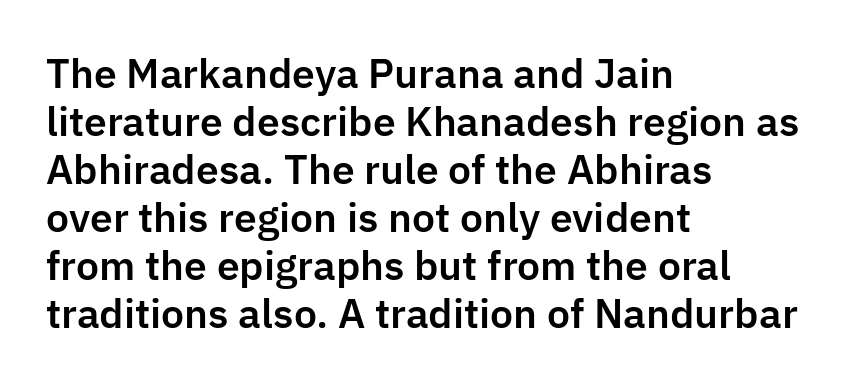
This rendering leaves character spacing at its baseline value. The passage shown is typed in a proportional face where columns would drift. The rendering shows plain stroke endings on the letterforms — a sans-serif design. The letters stand upright; this is a roman face. Horizontally, the lines are justified to the leading edge only.
